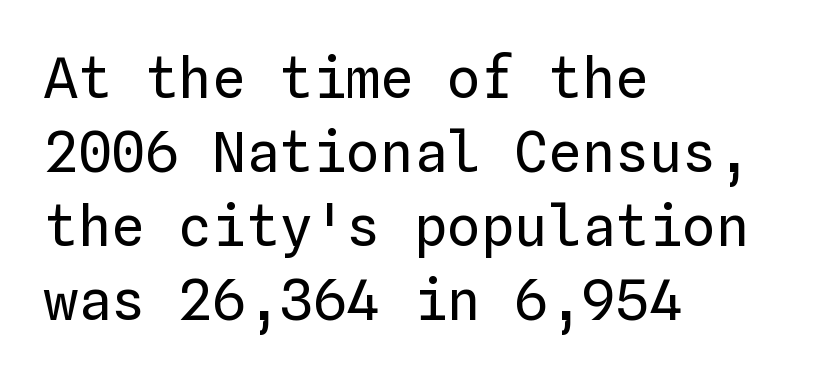
{"italic": "no", "bold": "no", "weight": "regular", "width": "normal", "stroke_contrast": "low", "x_height": "medium", "monospaced": "yes", "underline": "no", "align": "left", "line_spacing": "normal", "line_spacing_ratio": 1.32, "letter_spacing": "normal", "letter_spacing_em": 0.0, "glyph_px": 56}
